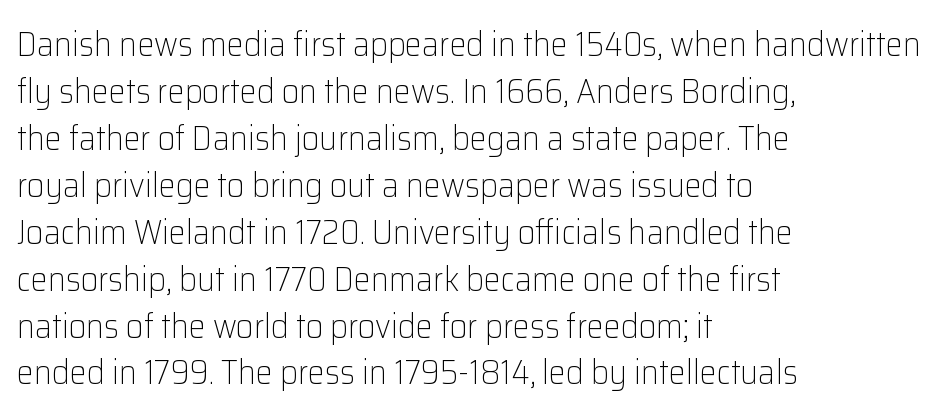
Q: Is the text bold? A: No.
Q: Is the text italic (slanted)? A: No, it is upright.
Q: Is the typeface a serif or a sans-serif typeface? A: Sans-serif.
Q: Is the text underlined? A: No.
Q: How is the paragraph aligned? A: Left-aligned.
Q: Is the spacing between letters normal or unusually wide? A: Normal.
Q: Is the spacing between lines tight, normal or loose? A: Normal.
Q: Width (condensed, normal, or wide)? A: Normal.
Q: Stroke contrast? A: Low.
Q: x-height? A: Medium.
Q: Monospaced? A: No.
